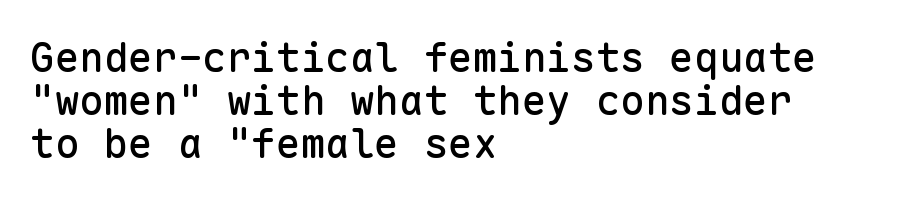
Q: Is the text italic (slanted)? A: No, it is upright.
Q: Is the typeface a serif or a sans-serif typeface? A: Sans-serif.
Q: Is the text underlined? A: No.
Q: How is the paragraph aligned? A: Left-aligned.
Q: Is the spacing between letters normal or unusually wide? A: Normal.
Q: Is the spacing between lines tight, normal or loose? A: Tight.
Q: Width (condensed, normal, or wide)? A: Normal.
Q: Stroke contrast? A: Low.
Q: x-height? A: Medium.
Q: Monospaced? A: Yes.
